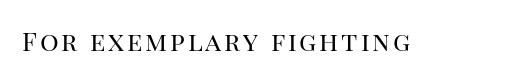
The image shows 26 px text type, upright; set not underlined.
